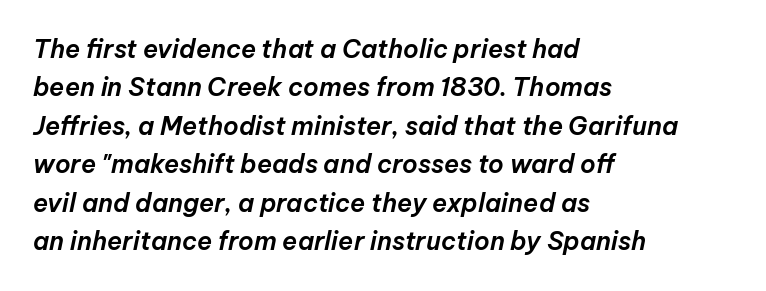
Q: Is the text italic (slanted)? A: Yes, it leans right by about 12 degrees.
Q: Is the text underlined? A: No.
Q: How is the paragraph aligned? A: Left-aligned.
Q: Is the spacing between letters normal or unusually wide? A: Normal.
Q: Is the spacing between lines tight, normal or loose? A: Normal.
